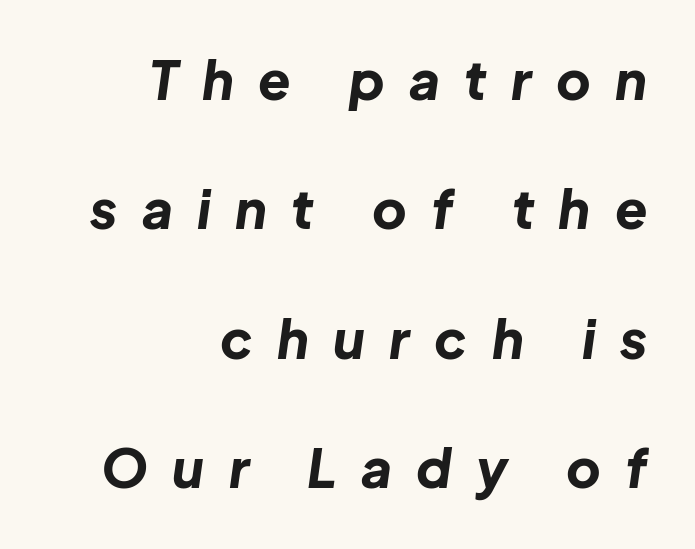
The image shows 53 px bold type, italic (leaning right); set right-aligned, loose line spacing (2.44x), unusually wide letter spacing (+0.46 em), not underlined; low stroke contrast and a medium x-height.
